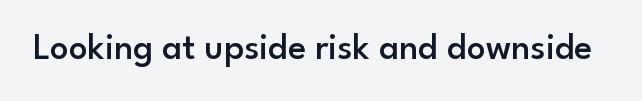
The image shows 37 px semibold sans-serif type, upright; set normal letter spacing, not underlined; low stroke contrast and a small x-height.
